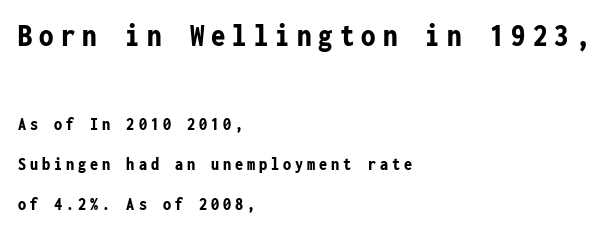
Q: Is the text bold? A: Yes.
Q: Is the text italic (slanted)? A: No, it is upright.
Q: Is the typeface a serif or a sans-serif typeface? A: Sans-serif.
Q: Is the text underlined? A: No.
Q: How is the paragraph aligned? A: Left-aligned.
Q: Is the spacing between letters normal or unusually wide? A: Unusually wide.
Q: Is the spacing between lines tight, normal or loose? A: Loose.
Q: Which block of text is set in a larger size, the first (top) or the second (bottom)? A: The first (top) one.
Q: Width (condensed, normal, or wide)? A: Condensed.
Q: Stroke contrast? A: Low.
Q: x-height? A: Medium.
Q: Monospaced? A: Yes.
